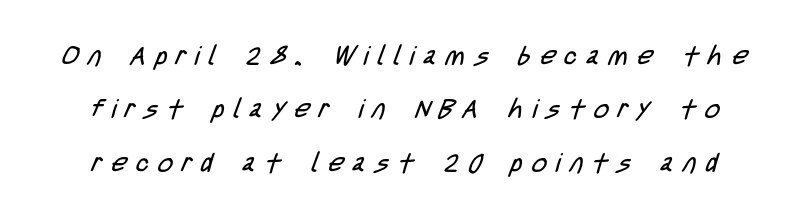
Think standard paragraph weight, or any step lighter than that. Leading is clearly above the norm, producing a sparse column. A typesetter would call this heavily tracked-out type. The space directly below the letters is spotless.
